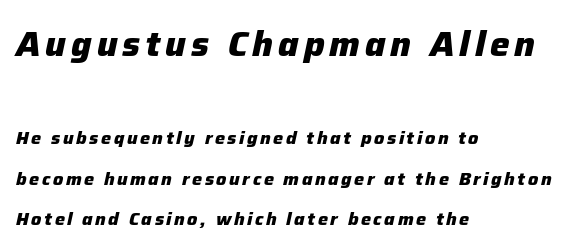
Q: Is the text bold? A: Yes.
Q: Is the text italic (slanted)? A: Yes, it leans right by about 12 degrees.
Q: Is the text underlined? A: No.
Q: How is the paragraph aligned? A: Left-aligned.
Q: Is the spacing between lines tight, normal or loose? A: Loose.
Q: Which block of text is set in a larger size, the first (top) or the second (bottom)? A: The first (top) one.
Q: Width (condensed, normal, or wide)? A: Normal.
Q: Stroke contrast? A: Low.
Q: x-height? A: Medium.
Q: Monospaced? A: No.
